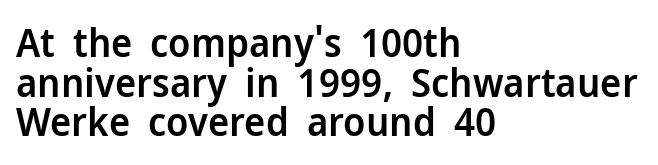
{"serif": "no", "italic": "no", "bold": "semi", "weight": "semibold", "width": "normal", "stroke_contrast": "low", "x_height": "medium", "monospaced": "no", "underline": "no", "align": "left", "line_spacing": "tight", "line_spacing_ratio": 0.99, "letter_spacing": "normal", "letter_spacing_em": 0.0, "glyph_px": 40}
